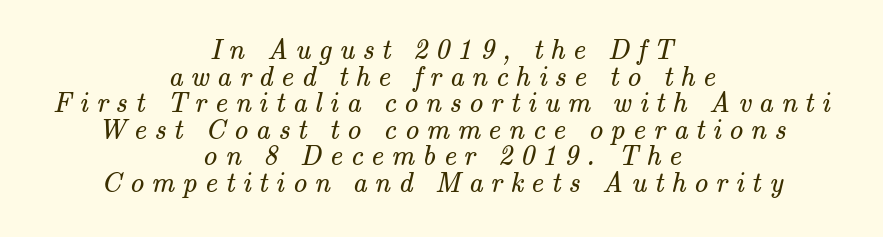
The image shows 28 px regular-weight serif type; set centered, tight line spacing (0.95x), unusually wide letter spacing (+0.28 em), not underlined; medium stroke contrast and a small x-height.
